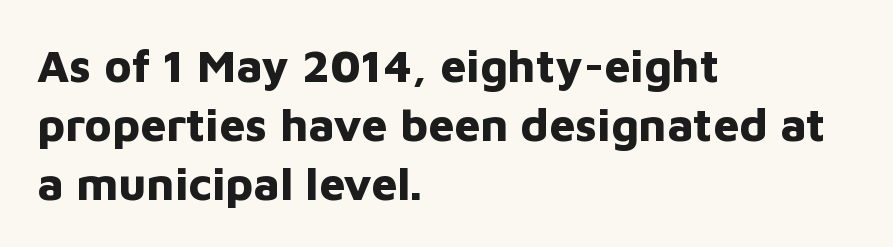
These lines carry a lot of weight — the face is fully bold. The face used here is a sans, in the tradition of grotesques and geometrics. Nope, not italic — everything's standing straight. Line beginnings align vertically; line endings do not. Proportional: the letters do not fall into vertical columns. The block of text has a typical density, with ordinary space between rows.
